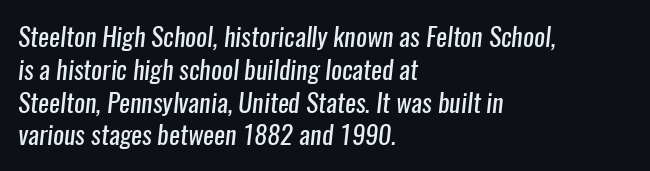
Q: Is the text bold? A: No.
Q: Is the text underlined? A: No.
Q: How is the paragraph aligned? A: Left-aligned.
Q: Is the spacing between letters normal or unusually wide? A: Normal.
Q: Is the spacing between lines tight, normal or loose? A: Normal.
